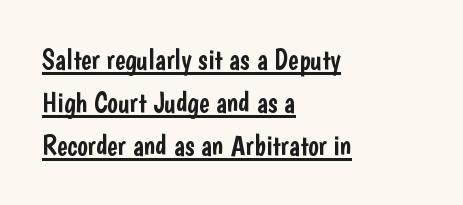
{"serif": "no", "italic": "no", "width": "condensed", "stroke_contrast": "low", "x_height": "medium", "monospaced": "no", "underline": "yes", "align": "left", "line_spacing": "normal", "line_spacing_ratio": 1.54, "letter_spacing": "normal", "letter_spacing_em": 0.0, "glyph_px": 28}
